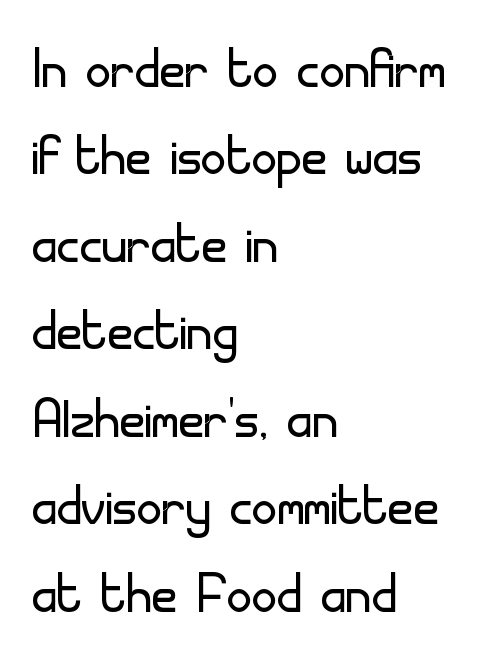
{"serif": "no", "italic": "no", "bold": "no", "weight": "light", "width": "normal", "stroke_contrast": "low", "x_height": "small", "monospaced": "no", "underline": "no", "align": "left", "line_spacing": "normal", "line_spacing_ratio": 1.25, "letter_spacing": "normal", "letter_spacing_em": 0.0, "glyph_px": 70}
